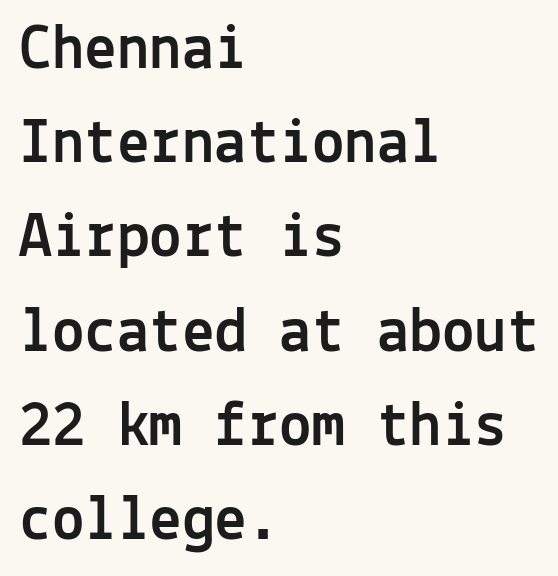
The gaps between neighbouring characters are ordinary and unremarkable. Regular leading. In terms of posture, this sample is upright. Looks like terminal output: every glyph gets an equal slot. Only glyphs here, with clear space below each row.
